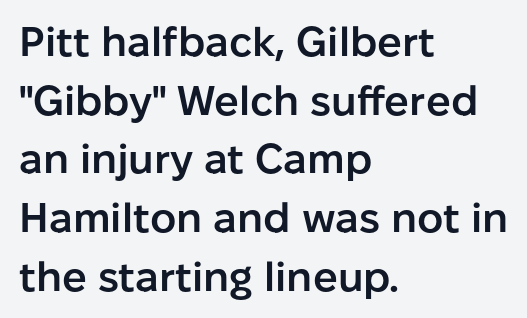
{"serif": "no", "italic": "no", "bold": "semi", "weight": "semibold", "width": "normal", "stroke_contrast": "low", "x_height": "medium", "monospaced": "no", "underline": "no", "align": "left", "line_spacing": "normal", "line_spacing_ratio": 1.43, "letter_spacing": "normal", "letter_spacing_em": 0.0, "glyph_px": 41}
